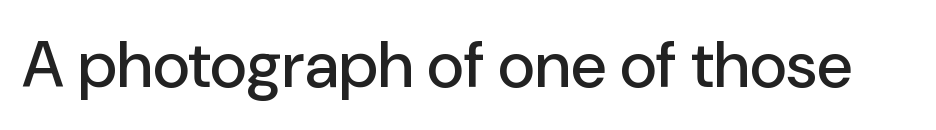
Q: Is the text italic (slanted)? A: No, it is upright.
Q: Is the typeface a serif or a sans-serif typeface? A: Sans-serif.
Q: Is the text underlined? A: No.
Q: Is the spacing between letters normal or unusually wide? A: Normal.
Q: Width (condensed, normal, or wide)? A: Normal.
Q: Stroke contrast? A: Low.
Q: x-height? A: Medium.
Q: Monospaced? A: No.
